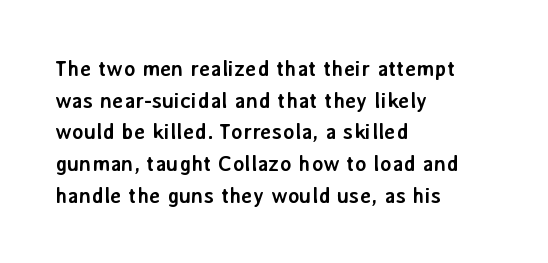
Beneath every word, the page is bare. Successive baselines arrive at the customary interval. It's the straight-up-and-down kind of type. Which margin do the lines hug? The left one — the right edge is uneven. Thick stems and heavy bowls — unmistakably bold.
